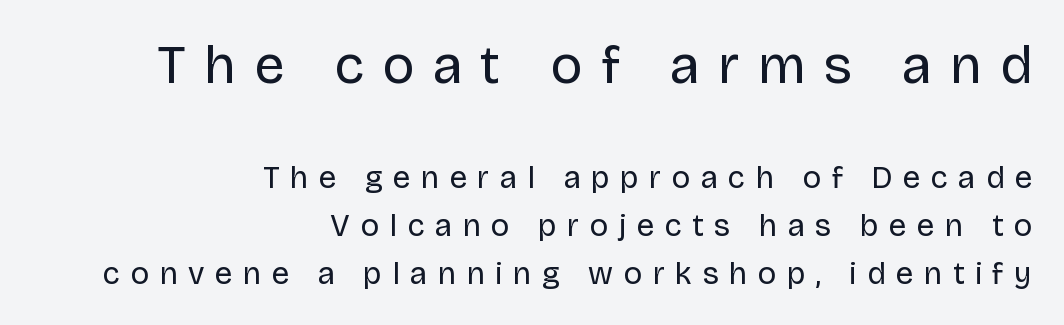
Q: Is the text bold? A: No.
Q: Is the text italic (slanted)? A: No, it is upright.
Q: Is the typeface a serif or a sans-serif typeface? A: Sans-serif.
Q: Is the text underlined? A: No.
Q: How is the paragraph aligned? A: Right-aligned.
Q: Is the spacing between letters normal or unusually wide? A: Unusually wide.
Q: Is the spacing between lines tight, normal or loose? A: Normal.
Q: Which block of text is set in a larger size, the first (top) or the second (bottom)? A: The first (top) one.
Q: Width (condensed, normal, or wide)? A: Normal.
Q: Stroke contrast? A: Low.
Q: x-height? A: Large.
Q: Monospaced? A: No.
